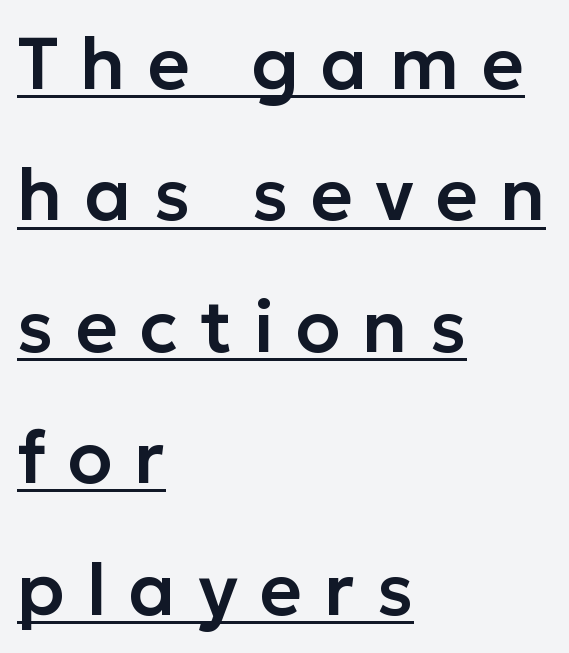
The image shows 73 px sans-serif type, upright; set left-aligned, line spacing 1.8x, unusually wide letter spacing (+0.3 em), underlined; low stroke contrast and a medium x-height.
